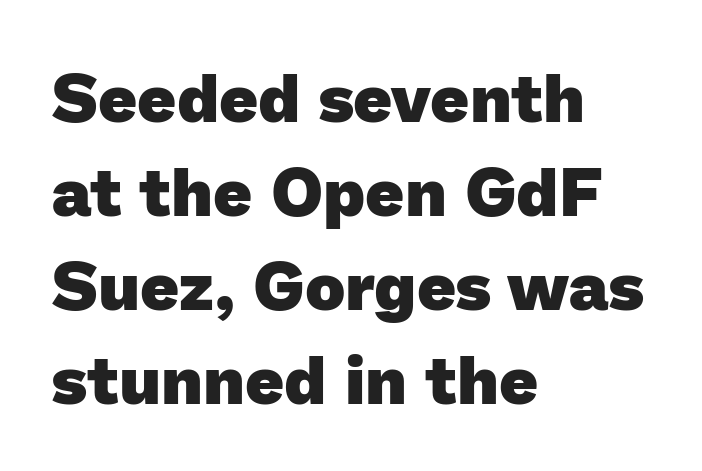
Is the letter spacing exaggerated? No — it looks like the ordinary default. Varying glyph widths throughout — classic text-font behaviour. A dark, heavy texture on the line: the type is bold. This sample is left-justified, so line endings fall wherever the words run out. Successive baselines arrive at the customary interval. Note: no serifs on the glyphs.
